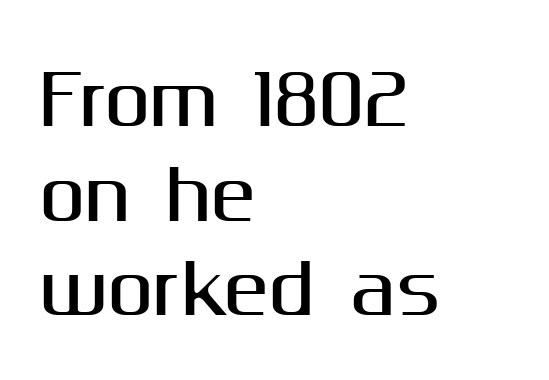
Decoration check: the copy has no underline. The horizontal fit of the characters is conventional and even. Think of a printed novel: that variable character pitch is what you see here. Is the block centered? No — it sits flush against the left margin. The lettering holds an erect, upright posture throughout.
